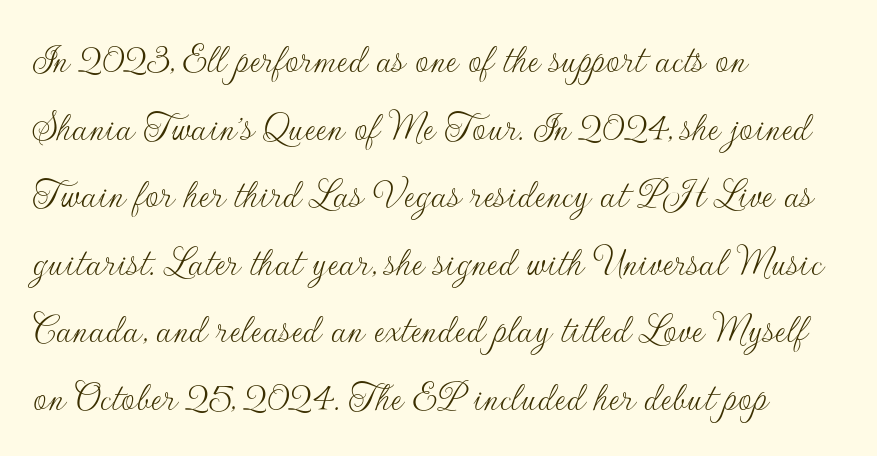
The image shows 43 px thin sans-serif type; set left-aligned, normal line spacing (1.57x), normal letter spacing, not underlined; low stroke contrast and a small x-height.
